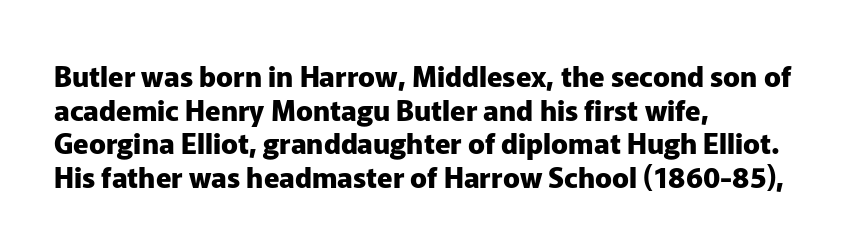
The image shows 28 px heavy sans-serif type, upright; set left-aligned, line spacing 1.2x, normal letter spacing, not underlined; low stroke contrast and a medium x-height.
